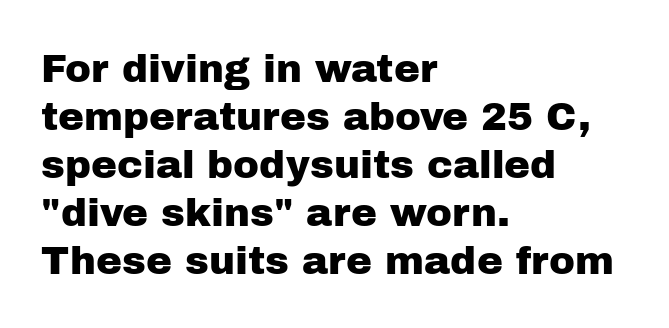
Q: Is the text italic (slanted)? A: No, it is upright.
Q: Is the typeface a serif or a sans-serif typeface? A: Sans-serif.
Q: Is the text underlined? A: No.
Q: How is the paragraph aligned? A: Left-aligned.
Q: Is the spacing between letters normal or unusually wide? A: Normal.
Q: Width (condensed, normal, or wide)? A: Normal.
Q: Stroke contrast? A: Low.
Q: x-height? A: Medium.
Q: Monospaced? A: No.
